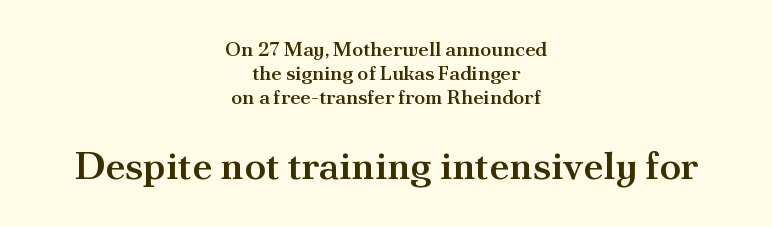
The image shows 39 px semibold serif type, upright; set centered, line spacing 1.21x, normal letter spacing, not underlined; the second (bottom) block is 1.95x larger; medium stroke contrast and a small x-height.
